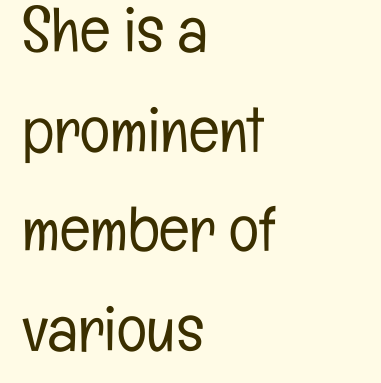
Letters rest on an invisible, unmarked baseline. A student would call this left alignment; a typographer would say flush left, rag right. The type sits square on the baseline with zero lean. Characters follow at the spacing the type designer built in.
